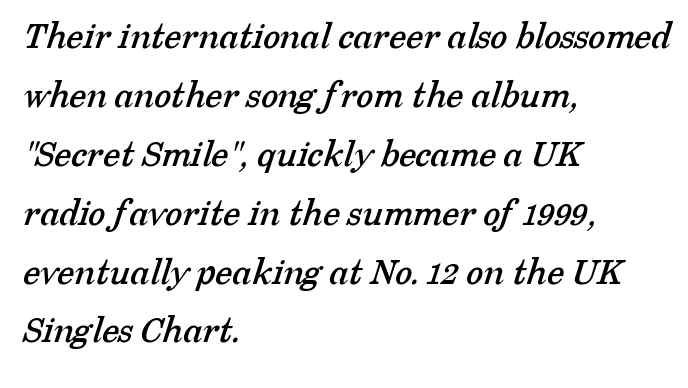
{"serif": "yes", "width": "normal", "stroke_contrast": "low", "x_height": "medium", "monospaced": "no", "underline": "no", "align": "left", "line_spacing": "normal", "line_spacing_ratio": 1.51, "letter_spacing": "normal", "letter_spacing_em": 0.0, "glyph_px": 39}
